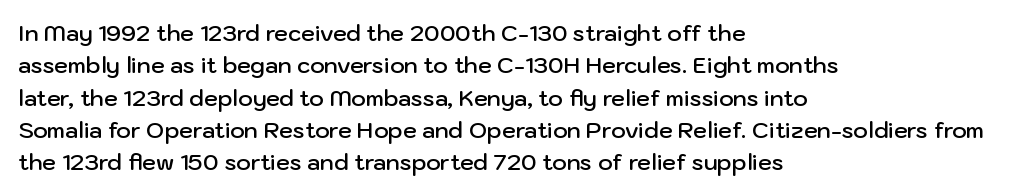
{"italic": "no", "bold": "semi", "underline": "no", "align": "left", "line_spacing": "normal", "line_spacing_ratio": 1.47, "letter_spacing": "normal", "letter_spacing_em": 0.0, "glyph_px": 22}
